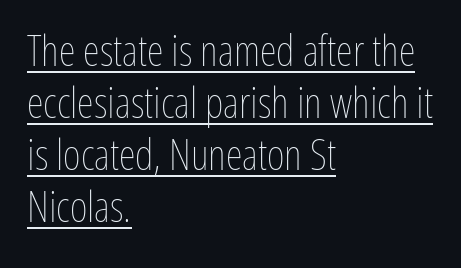
{"italic": "no", "bold": "no", "weight": "thin", "width": "condensed", "stroke_contrast": "low", "x_height": "medium", "monospaced": "no", "underline": "yes", "align": "left", "line_spacing_ratio": 1.21, "letter_spacing": "normal", "letter_spacing_em": 0.0, "glyph_px": 43}
